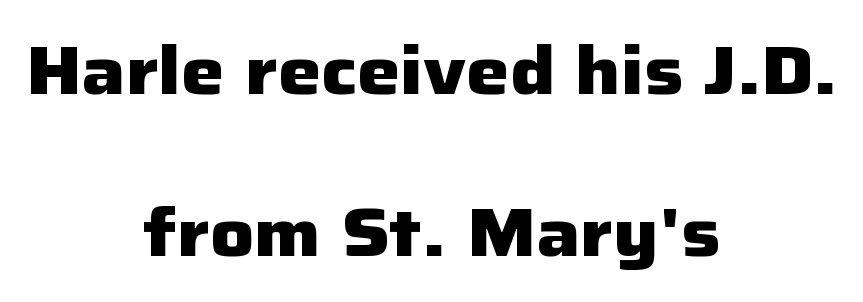
{"serif": "no", "italic": "no", "bold": "yes", "weight": "heavy", "width": "normal", "stroke_contrast": "low", "x_height": "medium", "monospaced": "no", "underline": "no", "align": "center", "line_spacing": "loose", "line_spacing_ratio": 2.38, "letter_spacing": "normal", "letter_spacing_em": 0.0, "glyph_px": 68}
